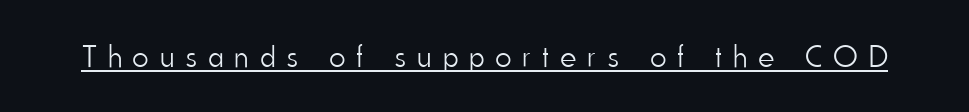
The image shows 31 px light, condensed sans-serif type, upright; set unusually wide letter spacing (+0.37 em), underlined; low stroke contrast and a small x-height.
